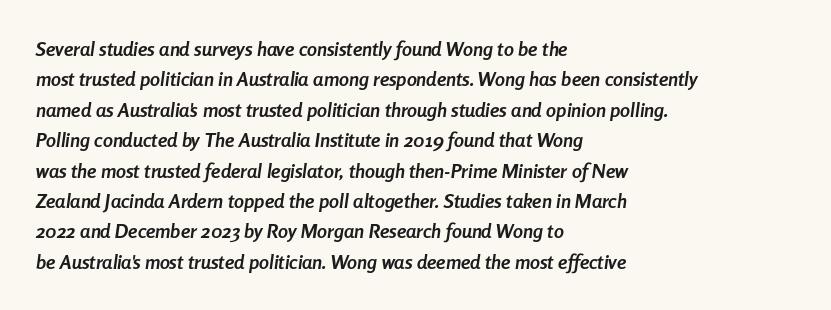
{"italic": "yes", "lean": "right", "slant_degrees": 8, "bold": "yes", "underline": "no", "align": "left", "line_spacing": "normal", "line_spacing_ratio": 1.52, "letter_spacing": "normal", "letter_spacing_em": 0.0, "glyph_px": 20}
